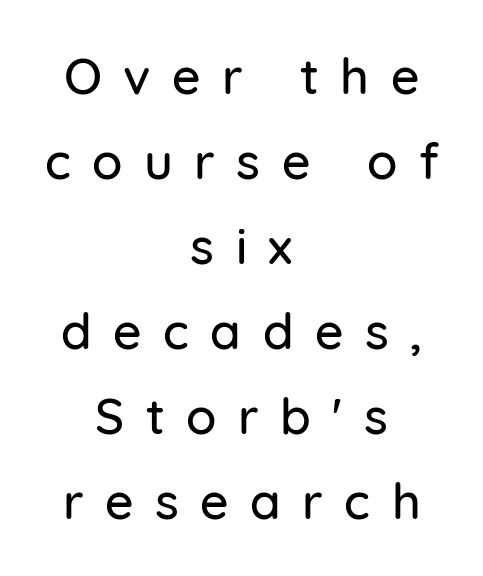
{"serif": "no", "italic": "no", "width": "normal", "stroke_contrast": "low", "x_height": "medium", "monospaced": "no", "underline": "no", "align": "center", "line_spacing": "normal", "line_spacing_ratio": 1.7, "letter_spacing": "wide", "letter_spacing_em": 0.43, "glyph_px": 50}
